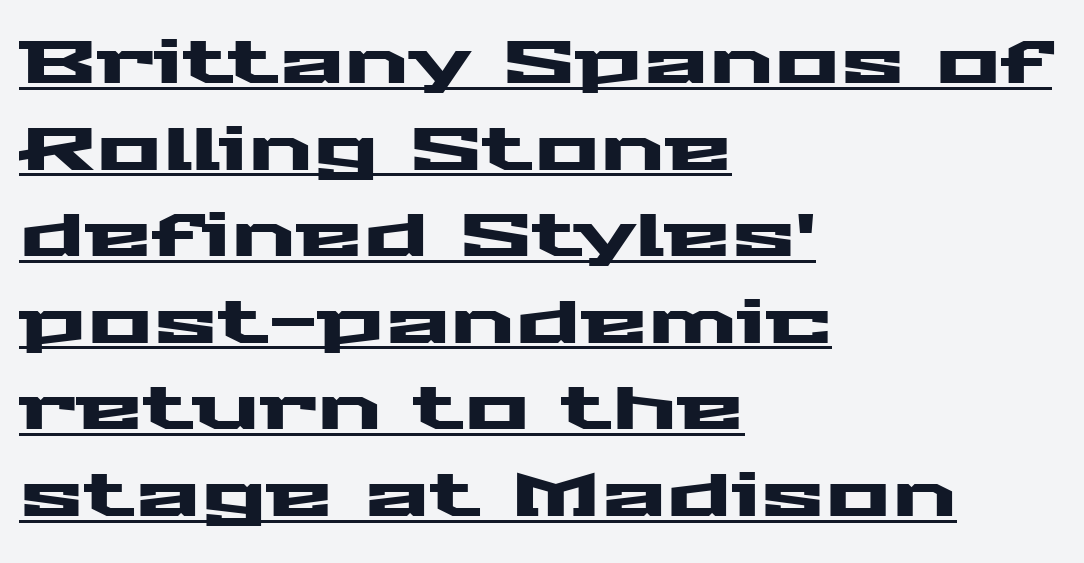
{"serif": "no", "italic": "no", "width": "wide", "stroke_contrast": "medium", "x_height": "medium", "monospaced": "no", "underline": "yes", "align": "left", "line_spacing": "normal", "line_spacing_ratio": 1.42, "letter_spacing": "normal", "letter_spacing_em": 0.0, "glyph_px": 61}
